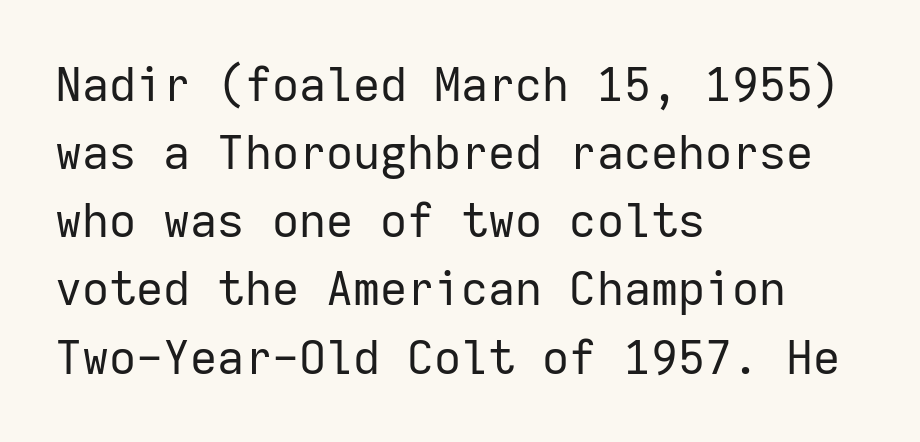
Rows of type keep a routine distance in the vertical direction. A student would call this left alignment; a typographer would say flush left, rag right. Check the space under the baseline: it is left empty. Counters stay open thanks to moderate or lighter strokes. The type is set solid horizontally, with unmodified tracking. The font's upright variant was chosen for this text.
